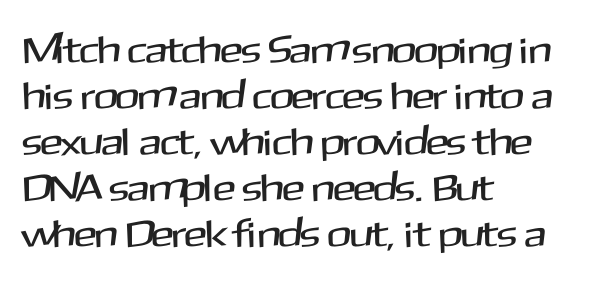
{"serif": "no", "italic": "no", "width": "normal", "stroke_contrast": "medium", "x_height": "medium", "monospaced": "no", "underline": "no", "align": "left", "line_spacing_ratio": 1.21, "letter_spacing": "normal", "letter_spacing_em": 0.0, "glyph_px": 38}
